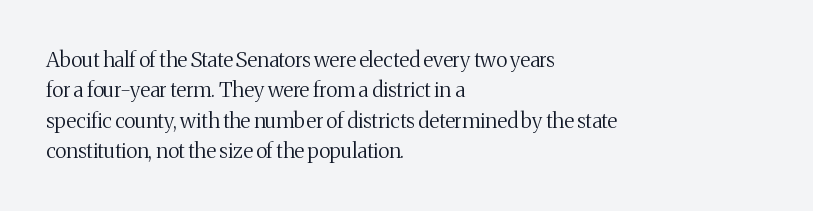
{"italic": "no", "bold": "no", "underline": "no", "align": "left", "line_spacing": "normal", "line_spacing_ratio": 1.45, "letter_spacing": "normal", "letter_spacing_em": 0.0, "glyph_px": 21}
